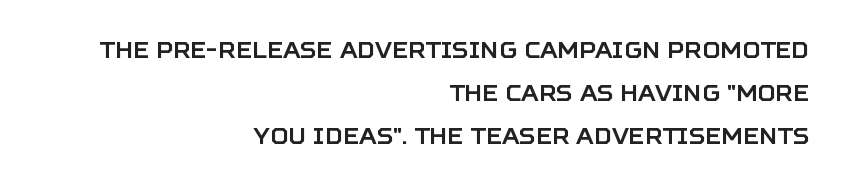
The leading is generous, giving the passage an open texture. Upright lettering throughout. The zone under the glyphs is completely vacant. Nobody touched the tracking dial on this one.
